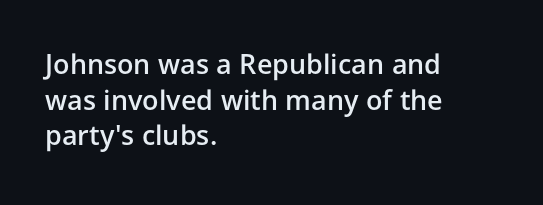
Q: Is the text bold? A: Semi-bold.
Q: Is the text italic (slanted)? A: No, it is upright.
Q: Is the text underlined? A: No.
Q: How is the paragraph aligned? A: Left-aligned.
Q: Is the spacing between letters normal or unusually wide? A: Normal.
Q: Is the spacing between lines tight, normal or loose? A: Normal.
